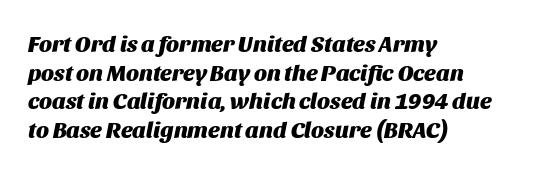
{"italic": "yes", "lean": "right", "slant_degrees": 11, "bold": "yes", "underline": "no", "align": "left", "line_spacing": "normal", "line_spacing_ratio": 1.25, "letter_spacing": "normal", "letter_spacing_em": 0.0, "glyph_px": 23}
